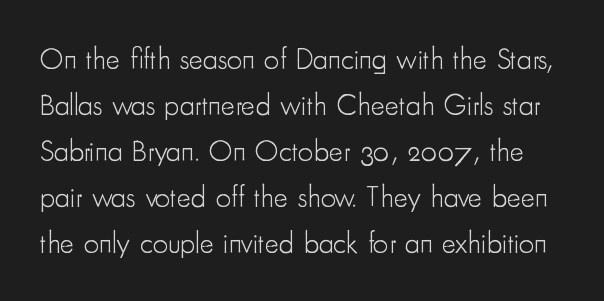
The image shows 30 px light, condensed sans-serif type, upright; set normal line spacing (1.53x), normal letter spacing, not underlined; low stroke contrast and a small x-height.
